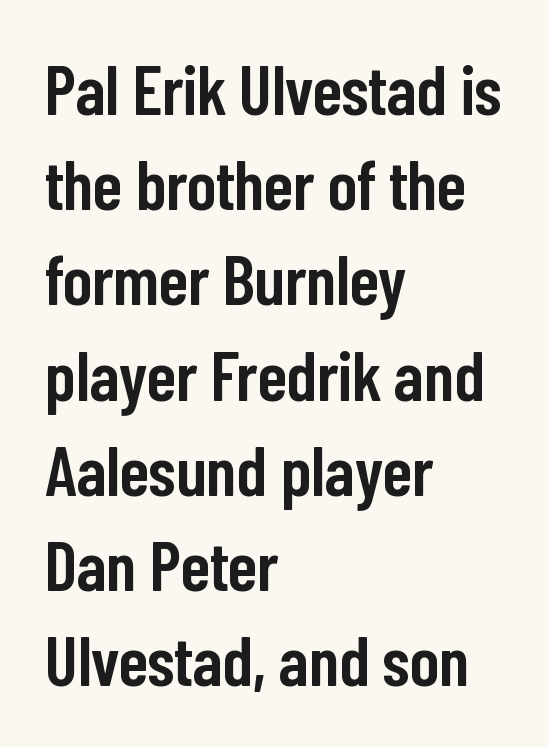
The image shows 70 px semibold, condensed sans-serif type, upright; set left-aligned, normal line spacing (1.36x), normal letter spacing, not underlined; low stroke contrast and a medium x-height.
